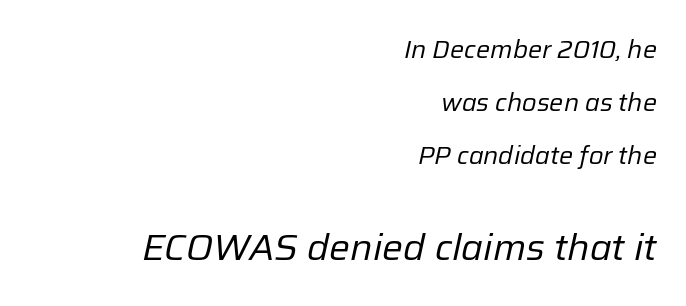
{"italic": "yes", "lean": "right", "slant_degrees": 12, "bold": "no", "weight": "regular", "width": "normal", "stroke_contrast": "low", "x_height": "medium", "monospaced": "no", "underline": "no", "align": "right", "line_spacing": "loose", "line_spacing_ratio": 2.12, "letter_spacing": "normal", "letter_spacing_em": 0.0, "larger_block": "second", "size_ratio": 1.48, "glyph_px": 37}
